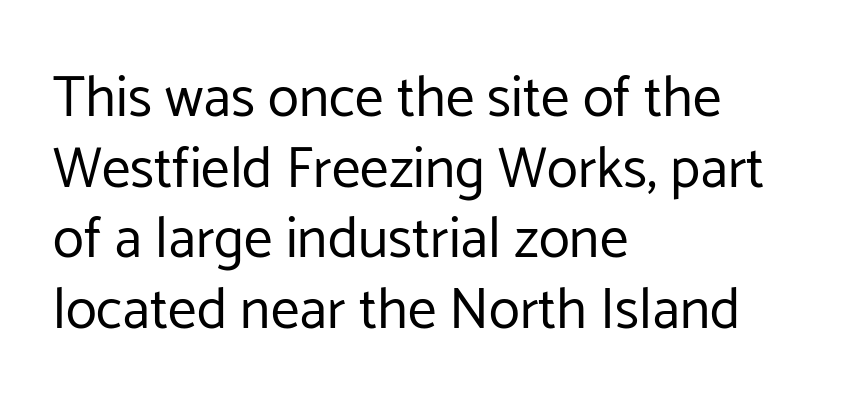
{"serif": "no", "italic": "no", "bold": "no", "weight": "regular", "width": "normal", "stroke_contrast": "low", "x_height": "medium", "monospaced": "no", "underline": "no", "align": "left", "line_spacing_ratio": 1.24, "letter_spacing": "normal", "letter_spacing_em": 0.0, "glyph_px": 57}
